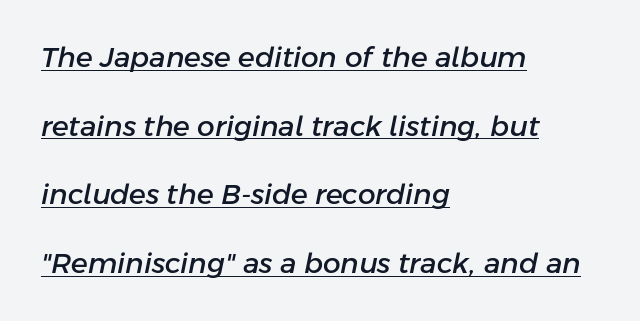
The image shows 28 px text type, italic (leaning right); set left-aligned, loose line spacing (2.45x), normal letter spacing, underlined; low stroke contrast and a medium x-height.
